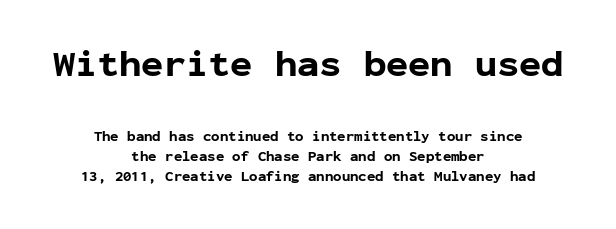
Q: Is the text bold? A: Yes.
Q: Is the text italic (slanted)? A: No, it is upright.
Q: Is the typeface a serif or a sans-serif typeface? A: Sans-serif.
Q: Is the text underlined? A: No.
Q: How is the paragraph aligned? A: Centered.
Q: Is the spacing between letters normal or unusually wide? A: Normal.
Q: Is the spacing between lines tight, normal or loose? A: Normal.
Q: Which block of text is set in a larger size, the first (top) or the second (bottom)? A: The first (top) one.
Q: Width (condensed, normal, or wide)? A: Normal.
Q: Stroke contrast? A: Low.
Q: x-height? A: Medium.
Q: Monospaced? A: Yes.
